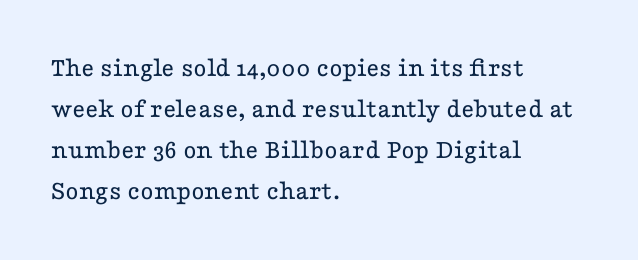
Nobody drew a line under any word here. Line spacing here is normal. Between one letter and the next there's only the usual sliver of space. Do the characters align in a grid? No, the font is proportional. Think standard paragraph weight, or any step lighter than that. Unlike a clean sans, this face finishes its strokes with serifs.
